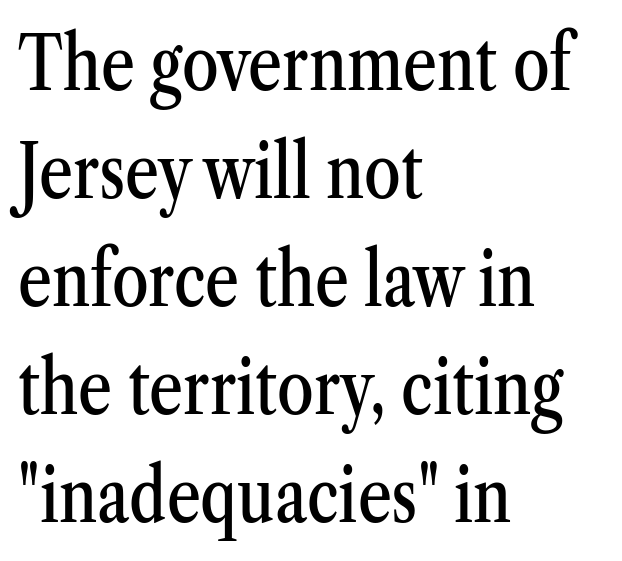
The image shows 74 px condensed serif type, upright; set left-aligned, normal line spacing (1.46x), normal letter spacing, not underlined; medium stroke contrast and a medium x-height.
